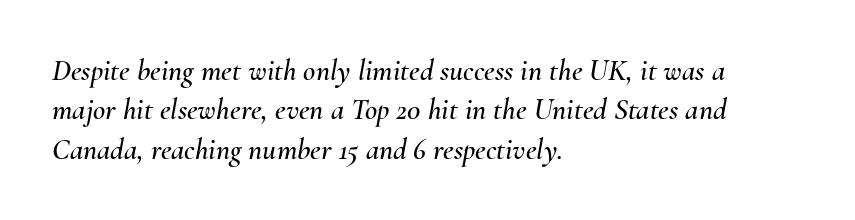
Q: Is the text italic (slanted)? A: Yes, it leans right by about 10 degrees.
Q: Is the text underlined? A: No.
Q: How is the paragraph aligned? A: Left-aligned.
Q: Is the spacing between letters normal or unusually wide? A: Normal.
Q: Is the spacing between lines tight, normal or loose? A: Normal.
Q: Width (condensed, normal, or wide)? A: Normal.
Q: Stroke contrast? A: Medium.
Q: x-height? A: Small.
Q: Monospaced? A: No.
